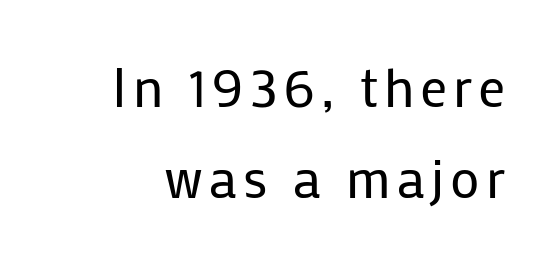
In terms of leading, this rendering sits right in the middle. These lines were composed using upright roman letters. The characters are drawn with everyday or finer stroke widths. Descenders are the only things crossing below the line. Typographically, this falls in the sans-serif category.
